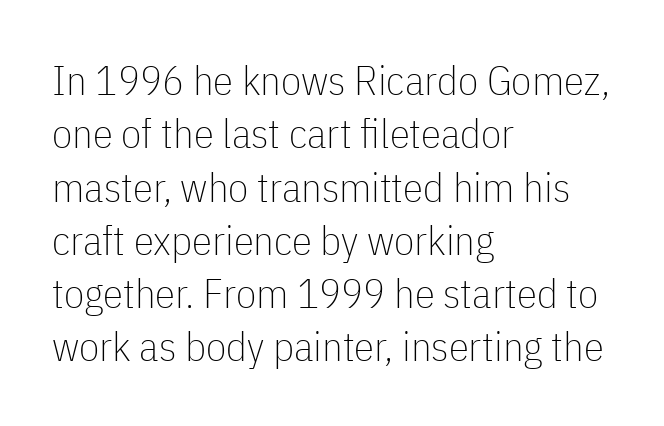
The passage shown is typed in a proportional face where columns would drift. Does extra space separate the letters? No, they use regular spacing. Observe the absence of serifs on each vertical stroke in this sample. This block has exactly the height ordinary leading produces. Line beginnings align vertically; line endings do not. Beneath every word, the page is bare.
